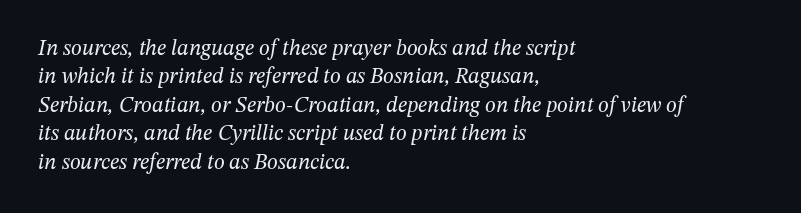
{"italic": "yes", "lean": "right", "slant_degrees": 12, "bold": "no", "underline": "no", "align": "left", "line_spacing": "normal", "line_spacing_ratio": 1.29, "letter_spacing": "normal", "letter_spacing_em": 0.0, "glyph_px": 22}
